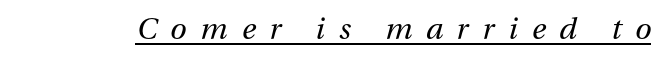
Q: Is the text bold? A: No.
Q: Is the text italic (slanted)? A: Yes, it leans right by about 13 degrees.
Q: Is the text underlined? A: Yes.
Q: Is the spacing between letters normal or unusually wide? A: Unusually wide.
Q: Width (condensed, normal, or wide)? A: Normal.
Q: Stroke contrast? A: Medium.
Q: x-height? A: Medium.
Q: Monospaced? A: No.
